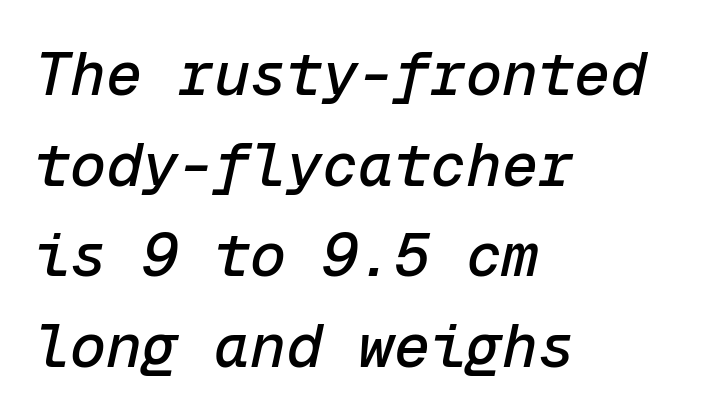
The image shows 60 px text type, italic (leaning right), monospaced; set left-aligned, normal line spacing (1.51x), normal letter spacing, not underlined; low stroke contrast and a medium x-height.
